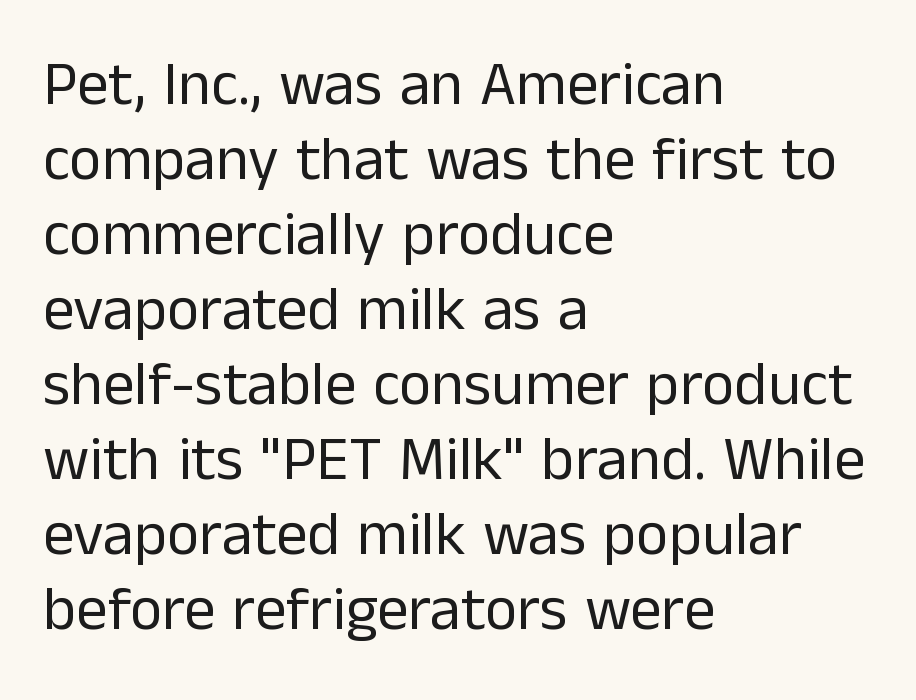
The image shows 62 px regular-weight sans-serif type, upright; set left-aligned, line spacing 1.21x, normal letter spacing, not underlined; low stroke contrast and a medium x-height.
